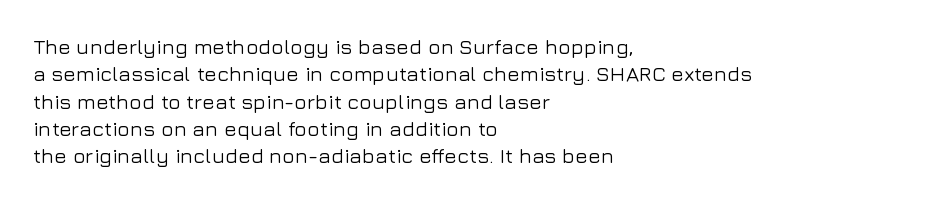
The image shows 21 px text type, upright; set left-aligned, normal line spacing (1.3x), normal letter spacing, not underlined.
